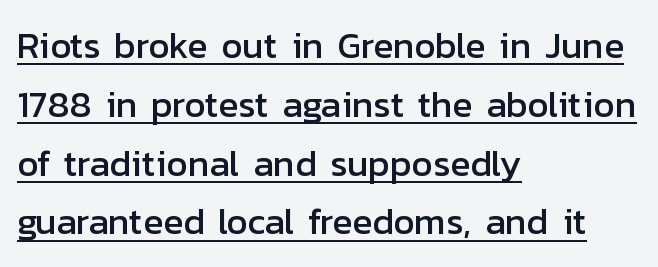
The image shows 37 px sans-serif type, upright; set left-aligned, normal line spacing (1.59x), normal letter spacing, underlined; low stroke contrast and a medium x-height.
